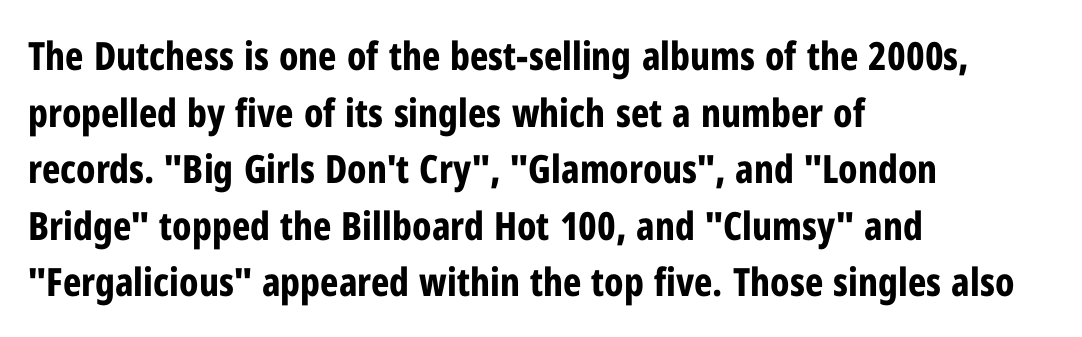
Proportional: the letters do not fall into vertical columns. No feet cap the strokes, marking this as sans-serif type. I'd describe the lettering as bold — thick and assertive. Characters remain perfectly vertical along every line. Compared with a centered layout, this one pins lines to the left instead.
